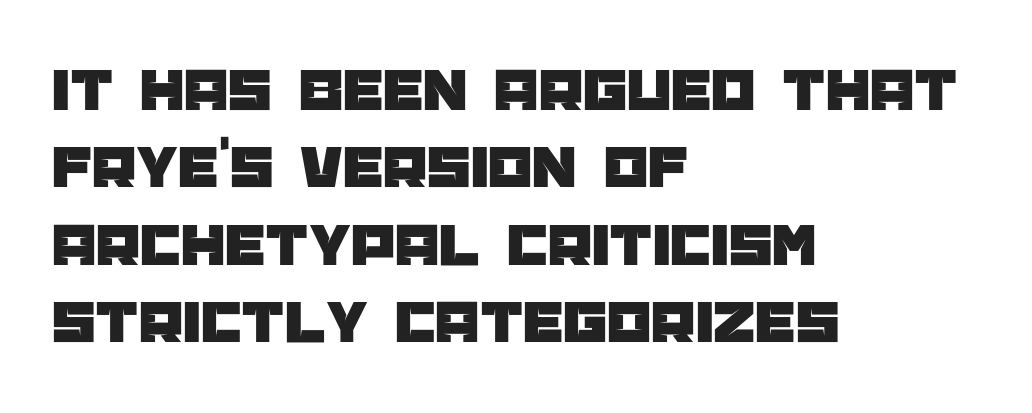
Q: Is the text italic (slanted)? A: No, it is upright.
Q: Is the typeface a serif or a sans-serif typeface? A: Sans-serif.
Q: Is the text underlined? A: No.
Q: How is the paragraph aligned? A: Left-aligned.
Q: Is the spacing between letters normal or unusually wide? A: Normal.
Q: Width (condensed, normal, or wide)? A: Normal.
Q: Stroke contrast? A: Low.
Q: x-height? A: Large.
Q: Monospaced? A: No.
